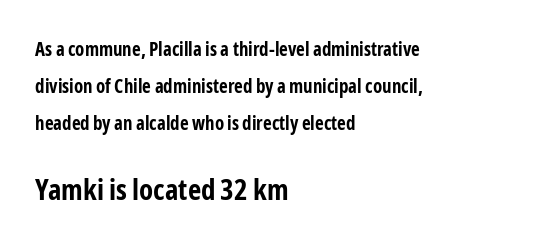
Q: Is the text bold? A: Yes.
Q: Is the text italic (slanted)? A: No, it is upright.
Q: Is the typeface a serif or a sans-serif typeface? A: Sans-serif.
Q: Is the text underlined? A: No.
Q: How is the paragraph aligned? A: Left-aligned.
Q: Is the spacing between letters normal or unusually wide? A: Normal.
Q: Is the spacing between lines tight, normal or loose? A: Loose.
Q: Which block of text is set in a larger size, the first (top) or the second (bottom)? A: The second (bottom) one.
Q: Width (condensed, normal, or wide)? A: Condensed.
Q: Stroke contrast? A: Low.
Q: x-height? A: Medium.
Q: Monospaced? A: No.
